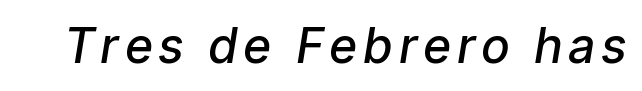
The image shows 48 px semibold, condensed type, italic (leaning right); set not underlined; low stroke contrast and a medium x-height.
